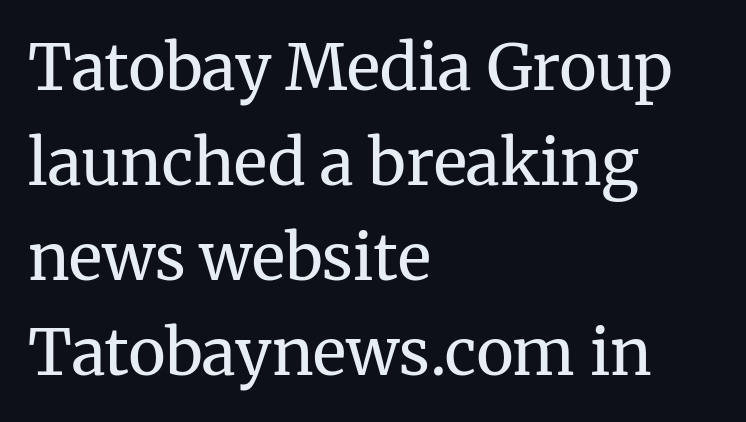
{"serif": "yes", "italic": "no", "bold": "no", "weight": "regular", "width": "normal", "stroke_contrast": "medium", "x_height": "medium", "monospaced": "no", "underline": "no", "align": "left", "line_spacing": "normal", "line_spacing_ratio": 1.51, "letter_spacing": "normal", "letter_spacing_em": 0.0, "glyph_px": 63}
